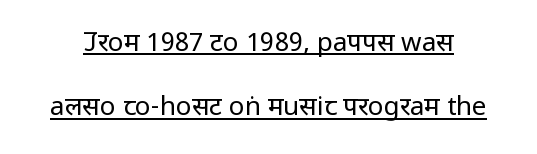
{"italic": "no", "bold": "no", "underline": "yes", "line_spacing": "loose", "line_spacing_ratio": 2.48, "letter_spacing": "normal", "letter_spacing_em": 0.0, "glyph_px": 26}
